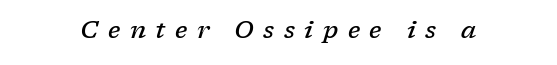
{"italic": "yes", "lean": "right", "slant_degrees": 17, "bold": "semi", "underline": "no", "letter_spacing": "wide", "letter_spacing_em": 0.4, "glyph_px": 24}
